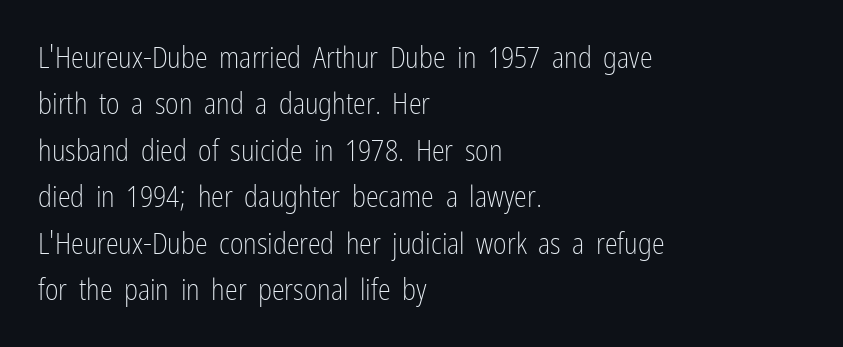
All the whitespace from short lines collects on the right. This sample uses a sans-serif face. A typesetter would call this zero additional tracking. Note the varied advance widths — an 'i' is clearly narrower than an 'm'. The glyphs are unaccompanied by any horizontal stroke below them.
